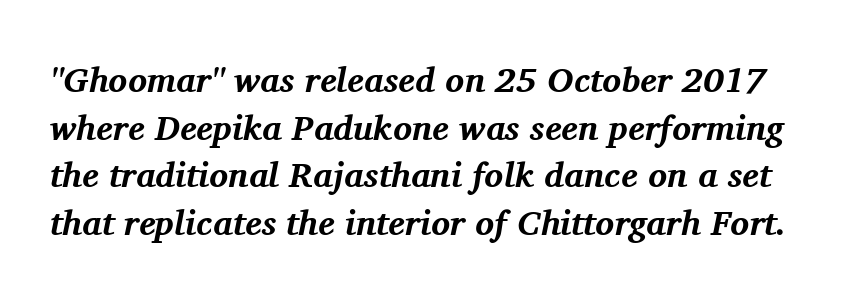
The image shows 35 px bold serif type, italic (leaning right); set normal line spacing (1.36x), normal letter spacing, not underlined; medium stroke contrast and a medium x-height.
